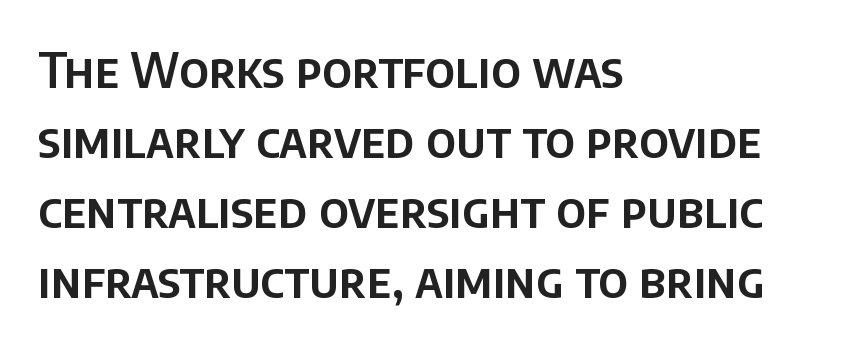
The image shows 48 px sans-serif type, upright; set left-aligned, normal line spacing (1.46x), normal letter spacing, not underlined; low stroke contrast and a large x-height.
